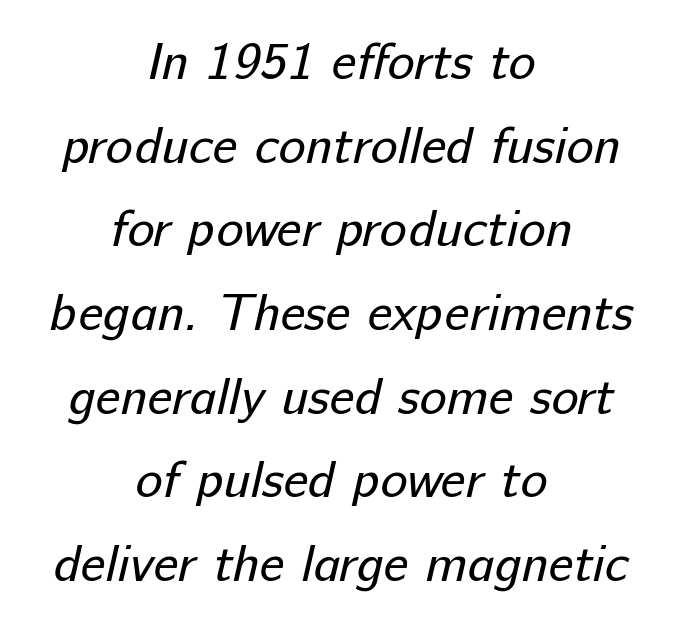
These lines are rendered in a variable-pitch font. The rendering positions every line midway between the sides. The strip under each line holds only bare page. These lines sit exactly where default settings would place them.
